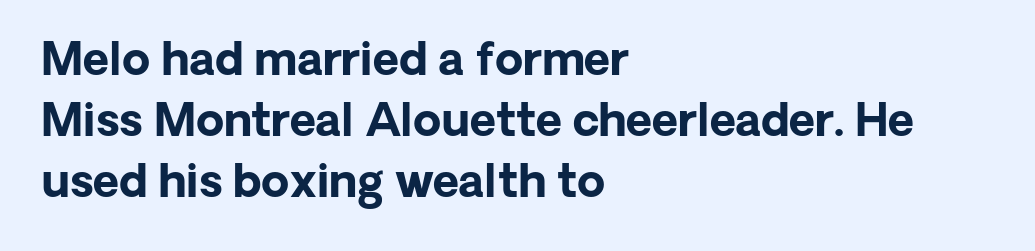
The image shows 45 px bold sans-serif type, upright; set left-aligned, normal line spacing (1.36x), normal letter spacing, not underlined; low stroke contrast and a medium x-height.
